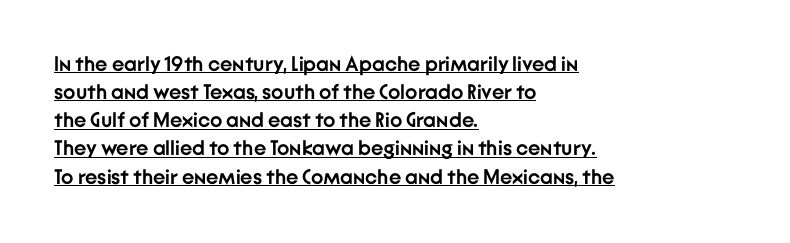
Which margin do the lines hug? The left one — the right edge is uneven. Style check: upright. I'd describe the lettering as bold — thick and assertive. The leading is moderate, giving the passage an even texture.
